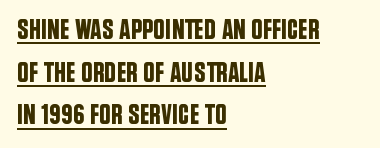
{"serif": "no", "italic": "no", "width": "condensed", "stroke_contrast": "low", "x_height": "large", "monospaced": "no", "underline": "yes", "align": "left", "line_spacing": "normal", "line_spacing_ratio": 1.47, "letter_spacing": "normal", "letter_spacing_em": 0.0, "glyph_px": 29}
